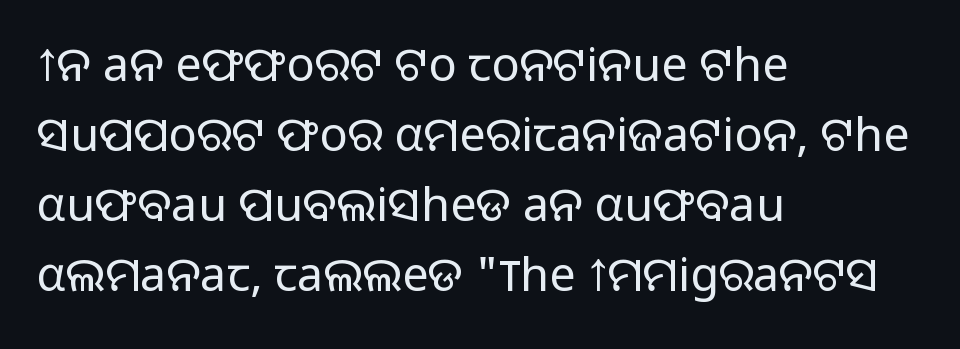
Regarding leading, the lines here are spaced in the standard way. Letterform terminals end flat and unadorned throughout the passage. Every character sits straight up, as roman type does. The rendering uses natural spacing where letterforms have individual widths.
